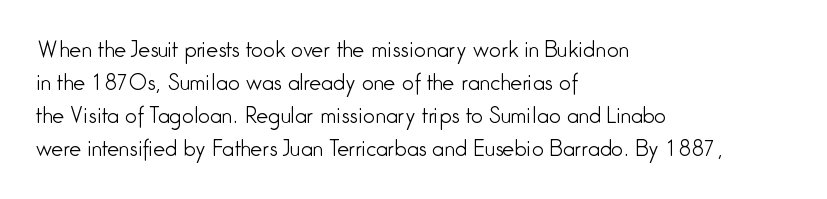
Q: Is the text bold? A: No.
Q: Is the text italic (slanted)? A: No, it is upright.
Q: Is the text underlined? A: No.
Q: How is the paragraph aligned? A: Left-aligned.
Q: Is the spacing between letters normal or unusually wide? A: Normal.
Q: Is the spacing between lines tight, normal or loose? A: Normal.
